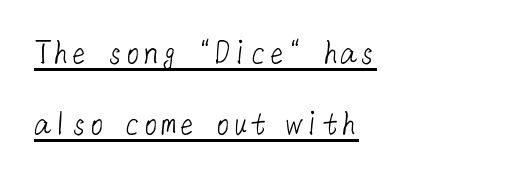
Q: Is the text bold? A: No.
Q: Is the typeface a serif or a sans-serif typeface? A: Sans-serif.
Q: Is the text underlined? A: Yes.
Q: How is the paragraph aligned? A: Left-aligned.
Q: Is the spacing between letters normal or unusually wide? A: Normal.
Q: Is the spacing between lines tight, normal or loose? A: Loose.
Q: Width (condensed, normal, or wide)? A: Normal.
Q: Stroke contrast? A: Low.
Q: x-height? A: Medium.
